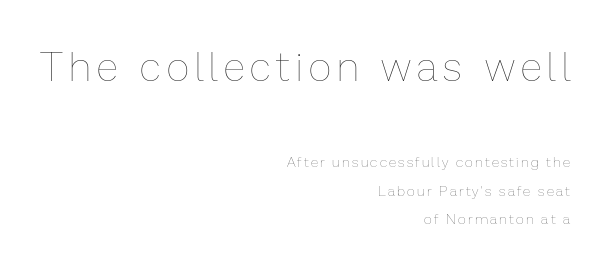
Q: Is the text bold? A: No.
Q: Is the text italic (slanted)? A: No, it is upright.
Q: Is the text underlined? A: No.
Q: How is the paragraph aligned? A: Right-aligned.
Q: Is the spacing between lines tight, normal or loose? A: Loose.
Q: Which block of text is set in a larger size, the first (top) or the second (bottom)? A: The first (top) one.
Q: Width (condensed, normal, or wide)? A: Normal.
Q: Stroke contrast? A: Low.
Q: x-height? A: Medium.
Q: Monospaced? A: No.
